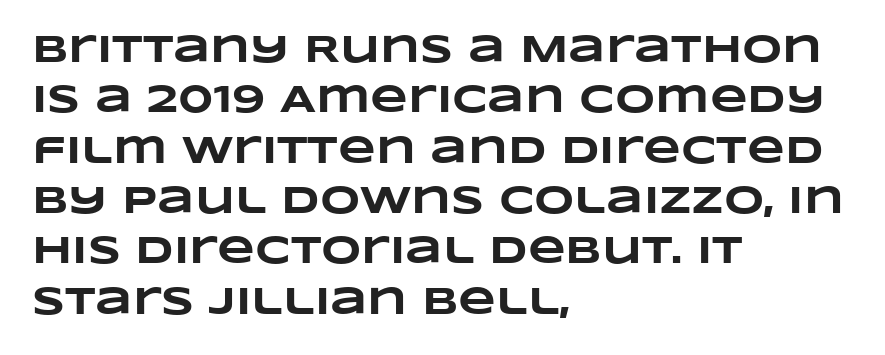
The letters advance in unequal steps, a hallmark of proportional type. Short and long lines alike share a common starting point at left. Bare-footed words on every line. Each glyph is drawn with heavy, bold strokes. Notice how descenders clear the ascenders below comfortably — that's standard leading. Caption: standard tracking, unaltered.
